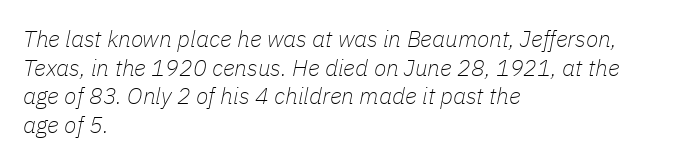
Letters rest on an invisible, unmarked baseline. No extra tracking has been applied to these lines. These glyphs show unthickened strokes, regular width or finer. Typeset ragged right — the left edge is the straight one.
